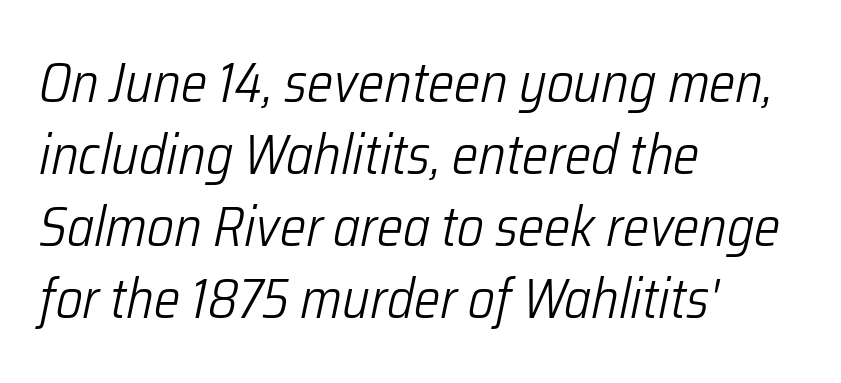
The image shows 55 px light, condensed type, italic (leaning right); set left-aligned, normal line spacing (1.31x), normal letter spacing, not underlined; low stroke contrast and a medium x-height.
